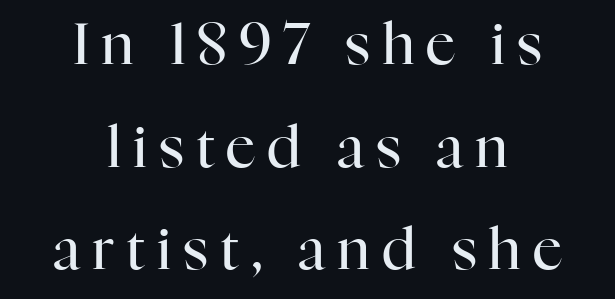
The image shows 58 px regular-weight serif type, upright; set centered, line spacing 1.77x, unusually wide letter spacing (+0.2 em), not underlined; high stroke contrast and a medium x-height.
